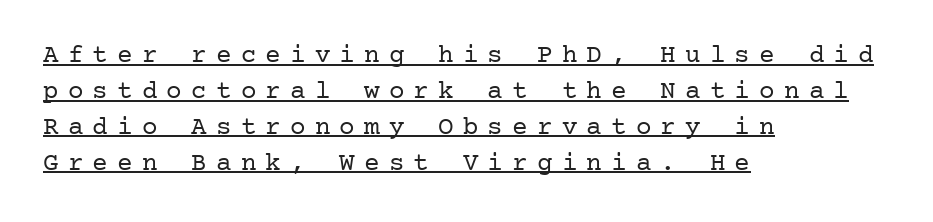
Nothing heavy about these letters — not bold at all. Glance below the letters and you will spot a drawn line. Each line starts at the same left margin while the right side varies. The lettering stays uniformly vertical, giving the passage a roman look. What stands out about the letter spacing? Its width — letters are far apart. This block has exactly the height ordinary leading produces.
